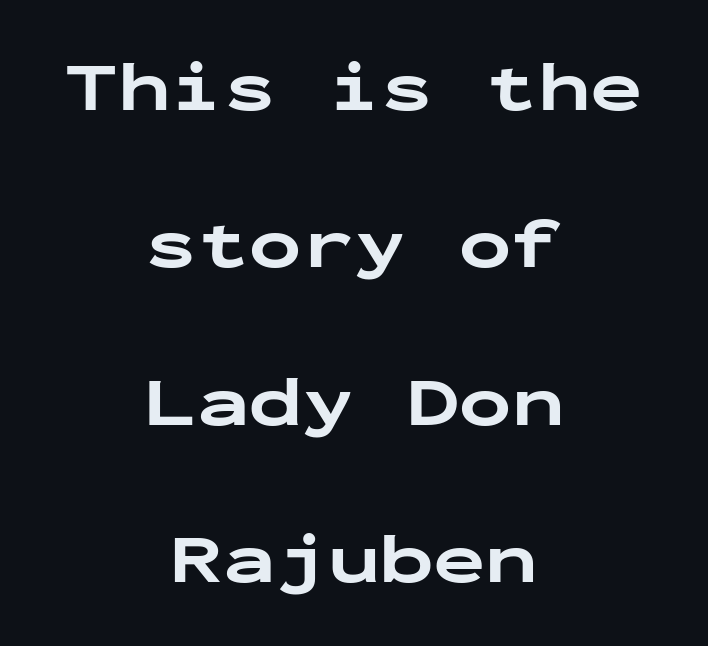
The image shows 70 px bold, wide sans-serif type, upright, monospaced; set centered, loose line spacing (2.25x), normal letter spacing, not underlined; low stroke contrast and a medium x-height.
